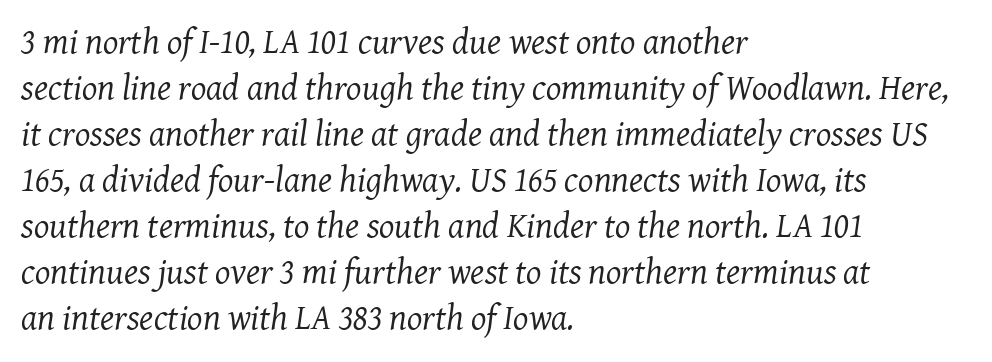
{"serif": "yes", "italic": "yes", "lean": "right", "slant_degrees": 8, "bold": "no", "weight": "regular", "width": "normal", "stroke_contrast": "medium", "x_height": "medium", "monospaced": "no", "underline": "no", "align": "left", "line_spacing": "normal", "line_spacing_ratio": 1.28, "letter_spacing": "normal", "letter_spacing_em": 0.0, "glyph_px": 36}
